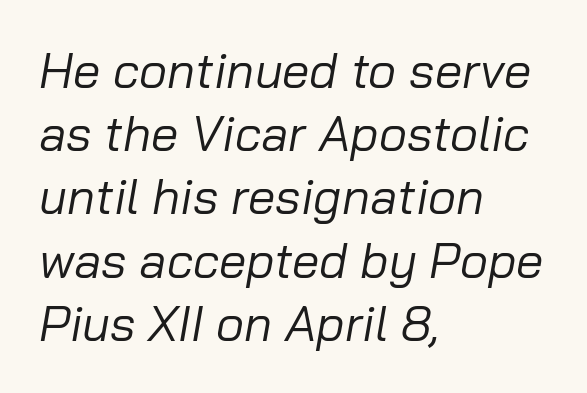
The image shows 49 px regular-weight type, italic (leaning right); set left-aligned, normal line spacing (1.29x), normal letter spacing, not underlined; low stroke contrast and a medium x-height.
